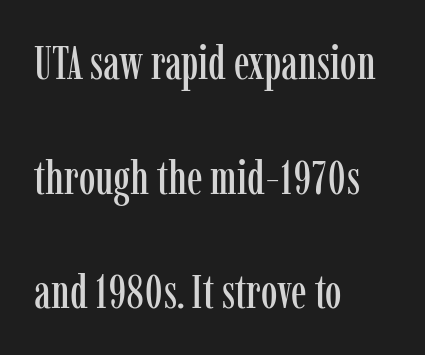
{"serif": "yes", "italic": "no", "width": "condensed", "stroke_contrast": "low", "x_height": "medium", "monospaced": "no", "underline": "no", "align": "left", "line_spacing": "loose", "line_spacing_ratio": 2.44, "letter_spacing": "normal", "letter_spacing_em": 0.0, "glyph_px": 47}
